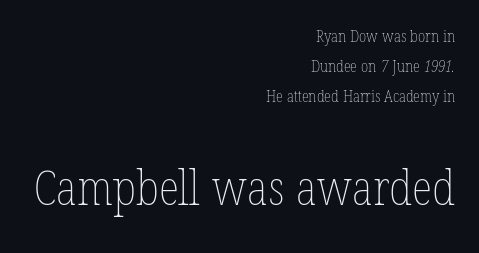
The image shows 48 px thin, condensed type; set right-aligned, line spacing 1.88x, normal letter spacing, not underlined; the second (bottom) block is 3.0x larger; low stroke contrast and a medium x-height.
